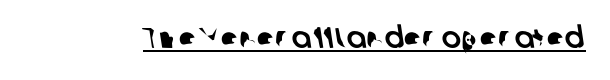
These characters rest on top of a visible drawn line. Here the designer chose a conventional face with non-uniform glyph widths. In terms of letterform style, serifs are entirely absent. Is the letter spacing exaggerated? No — it looks like the ordinary default.
